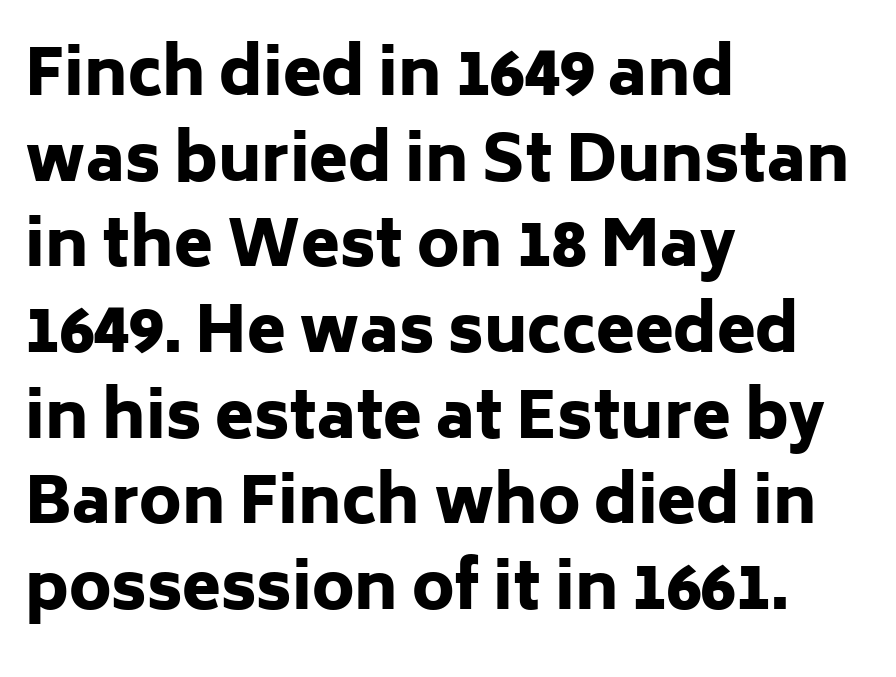
The image shows 63 px heavy sans-serif type, upright; set left-aligned, normal line spacing (1.36x), normal letter spacing, not underlined; low stroke contrast and a medium x-height.
